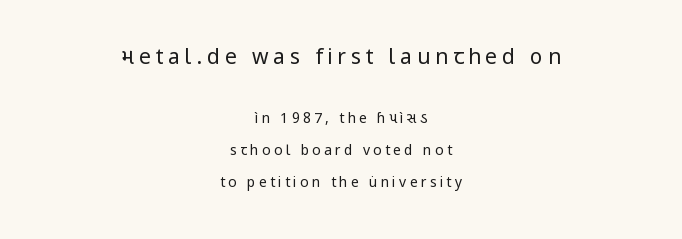
The image shows 21 px text type, upright; set centered, loose line spacing (2.3x), unusually wide letter spacing (+0.23 em), not underlined; the first (top) block is 1.5x larger.
